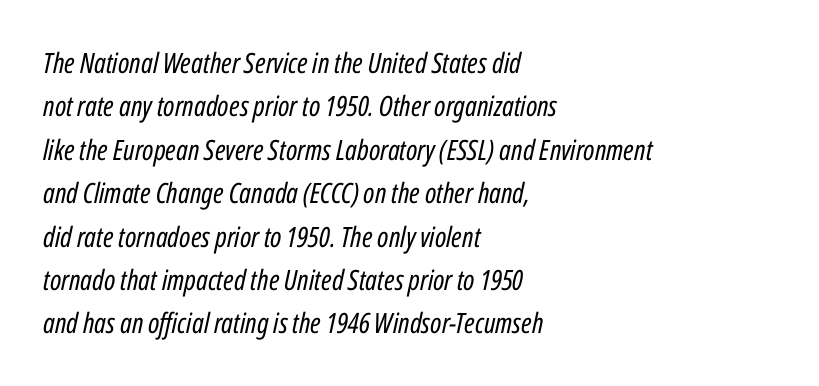
The lines are quadded left. The passage shown leans; its letterforms are oblique. Letters rest on an invisible, unmarked baseline. Ink coverage per letter is moderate at most. The letters advance in unequal steps, a hallmark of proportional type.
